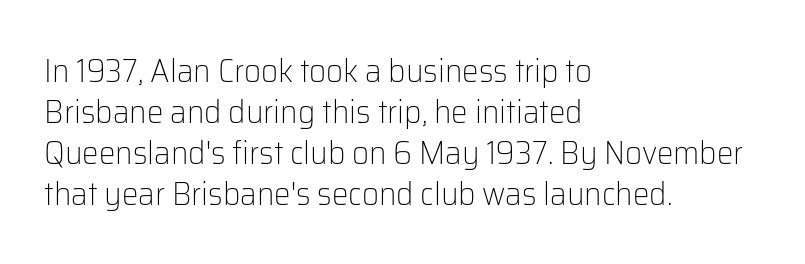
Q: Is the text bold? A: No.
Q: Is the text italic (slanted)? A: No, it is upright.
Q: Is the typeface a serif or a sans-serif typeface? A: Sans-serif.
Q: Is the text underlined? A: No.
Q: How is the paragraph aligned? A: Left-aligned.
Q: Is the spacing between letters normal or unusually wide? A: Normal.
Q: Width (condensed, normal, or wide)? A: Normal.
Q: Stroke contrast? A: Low.
Q: x-height? A: Medium.
Q: Monospaced? A: No.
